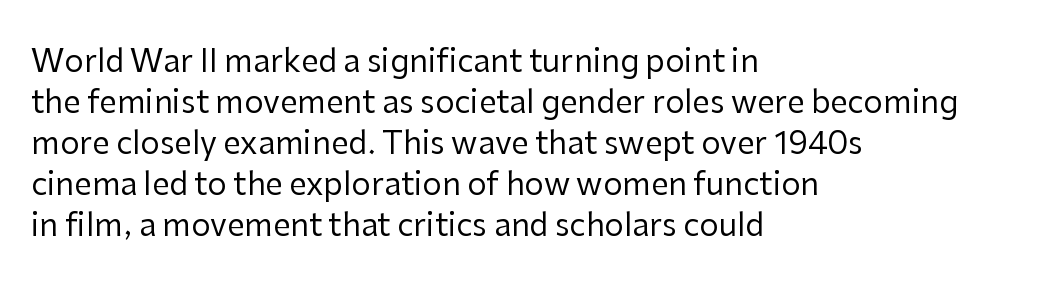
The image shows 31 px regular-weight sans-serif type, upright; set left-aligned, normal line spacing (1.32x), normal letter spacing, not underlined; low stroke contrast and a medium x-height.
